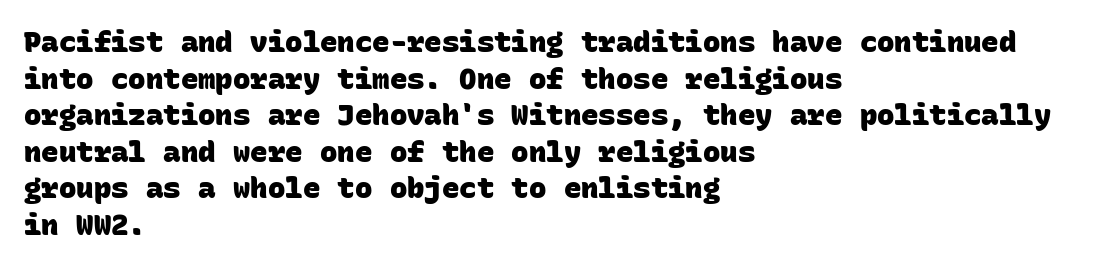
The image shows 29 px heavy sans-serif type, monospaced; set left-aligned, normal line spacing (1.26x), normal letter spacing, not underlined; low stroke contrast and a large x-height.
